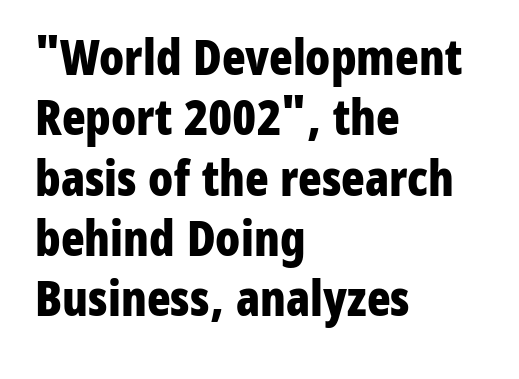
The image shows 49 px bold, condensed sans-serif type, upright; set left-aligned, line spacing 1.23x, normal letter spacing, not underlined; low stroke contrast and a medium x-height.
